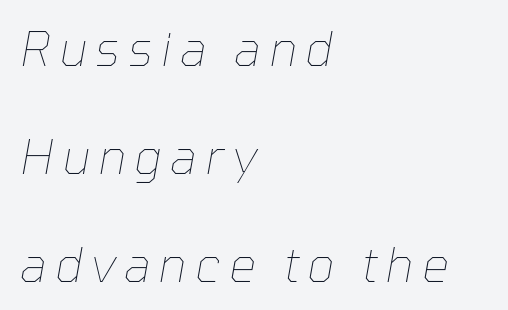
{"italic": "yes", "lean": "right", "slant_degrees": 10, "bold": "no", "weight": "thin", "width": "normal", "stroke_contrast": "low", "x_height": "medium", "monospaced": "no", "underline": "no", "align": "left", "line_spacing": "loose", "line_spacing_ratio": 2.25, "glyph_px": 48}
